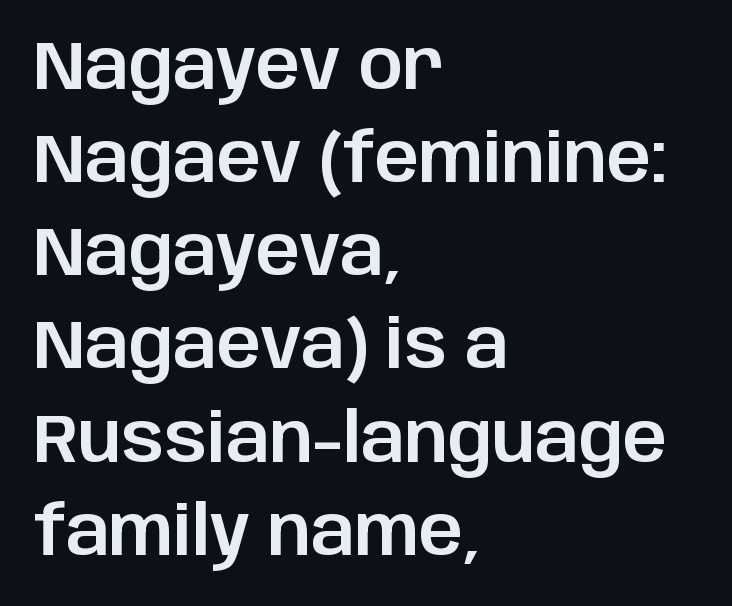
Q: Is the text italic (slanted)? A: No, it is upright.
Q: Is the typeface a serif or a sans-serif typeface? A: Sans-serif.
Q: Is the text underlined? A: No.
Q: How is the paragraph aligned? A: Left-aligned.
Q: Is the spacing between letters normal or unusually wide? A: Normal.
Q: Is the spacing between lines tight, normal or loose? A: Normal.
Q: Width (condensed, normal, or wide)? A: Normal.
Q: Stroke contrast? A: Low.
Q: x-height? A: Large.
Q: Monospaced? A: No.
